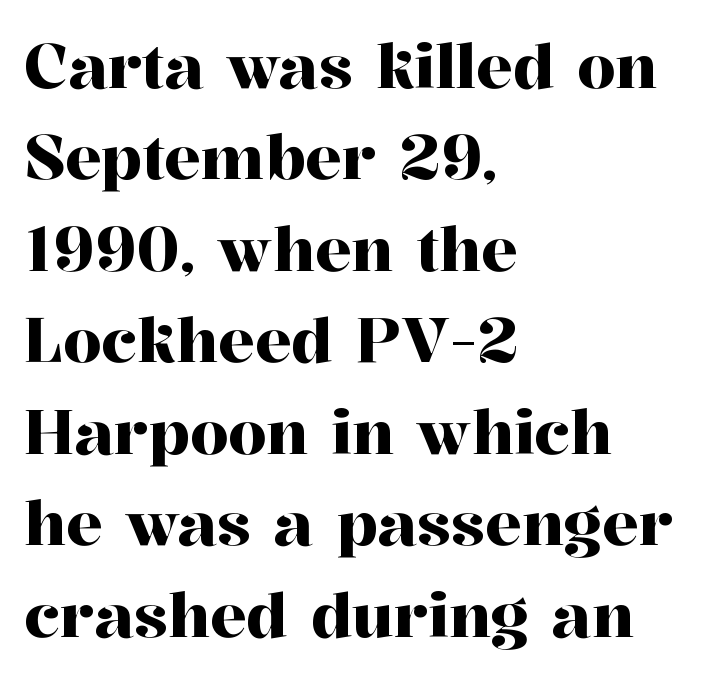
The rendering keeps characters at their native spacing. Only glyphs here, with clear space below each row. These lines are rendered in a variable-pitch font. Italic: no, the glyphs are upright roman.
